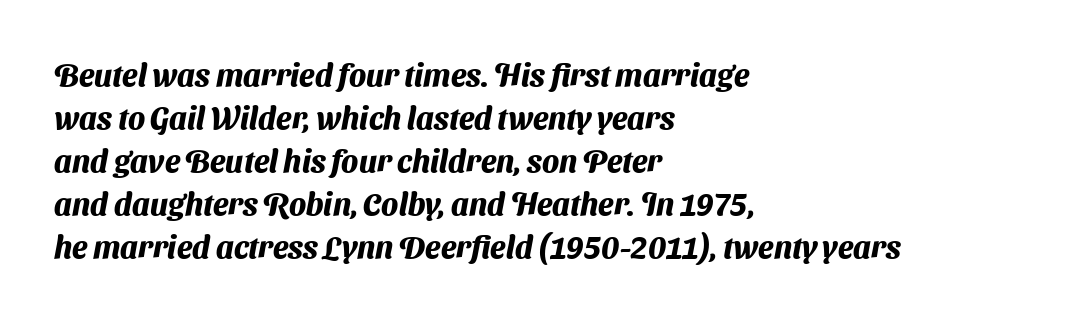
The image shows 31 px heavy sans-serif type; set left-aligned, normal line spacing (1.39x), normal letter spacing, not underlined; medium stroke contrast and a medium x-height.
